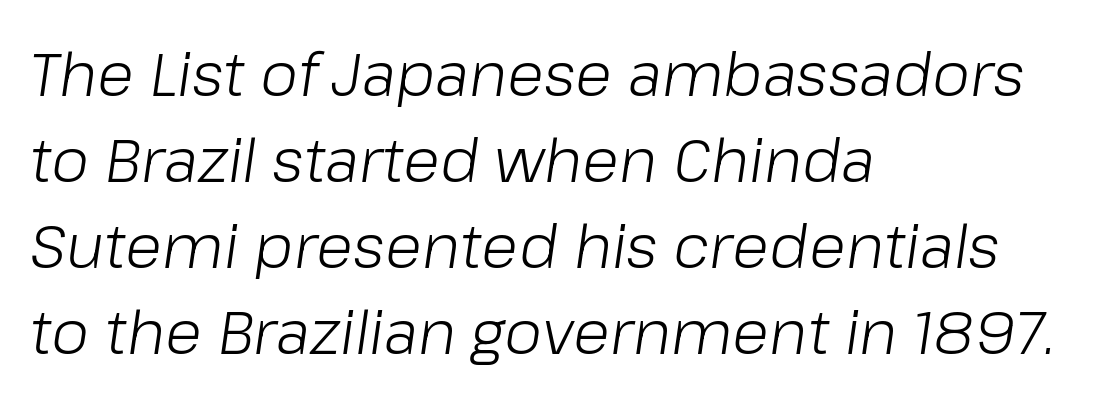
{"italic": "yes", "lean": "right", "slant_degrees": 8, "bold": "no", "weight": "light", "width": "normal", "stroke_contrast": "low", "x_height": "medium", "monospaced": "no", "underline": "no", "align": "left", "line_spacing": "normal", "line_spacing_ratio": 1.41, "letter_spacing": "normal", "letter_spacing_em": 0.0, "glyph_px": 61}
